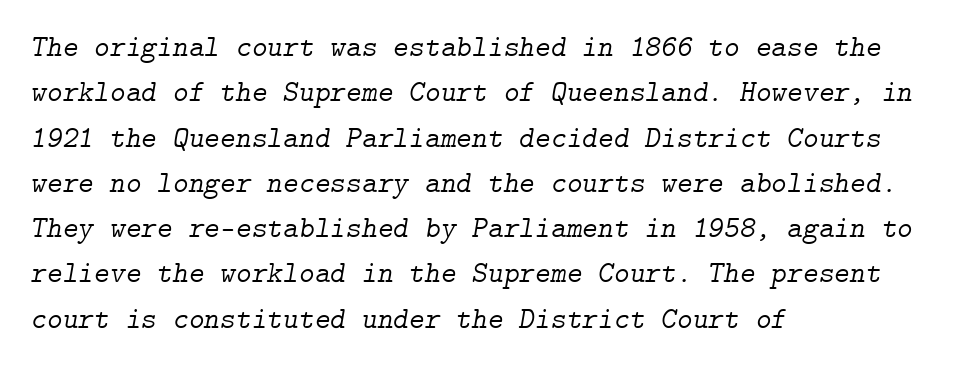
Q: Is the text bold? A: No.
Q: Is the text italic (slanted)? A: Yes, it leans right by about 9 degrees.
Q: Is the typeface a serif or a sans-serif typeface? A: Serif.
Q: Is the text underlined? A: No.
Q: How is the paragraph aligned? A: Left-aligned.
Q: Is the spacing between letters normal or unusually wide? A: Normal.
Q: Is the spacing between lines tight, normal or loose? A: Normal.
Q: Width (condensed, normal, or wide)? A: Normal.
Q: Stroke contrast? A: Low.
Q: x-height? A: Medium.
